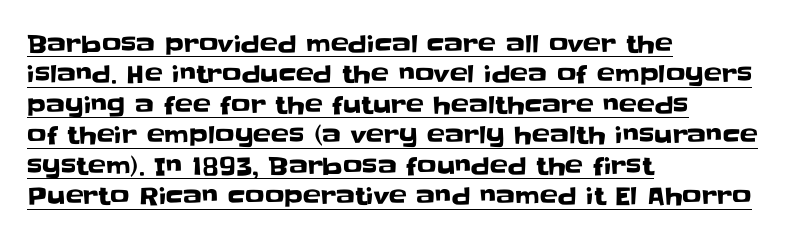
These lines stack with their left ends in a neat column. This sample uses an upright cut, with every glyph sitting square on the baseline. Glance below the letters and you will spot a drawn line. The line-height multiplier appears to be the usual default. Glyph-to-glyph distance matches everyday printed text.
